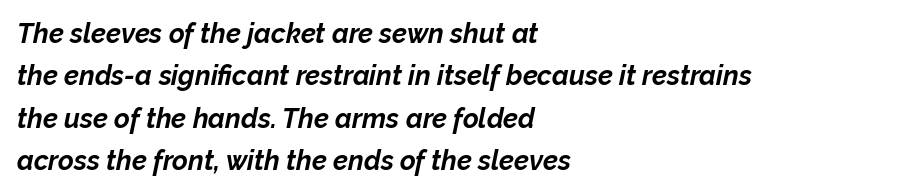
Caption: standard tracking, unaltered. The sample has been set heavy, in full bold. Is the block centered? No — it sits flush against the left margin. The face used here has a pronounced slope to its letters. The space between consecutive lines is moderate.
